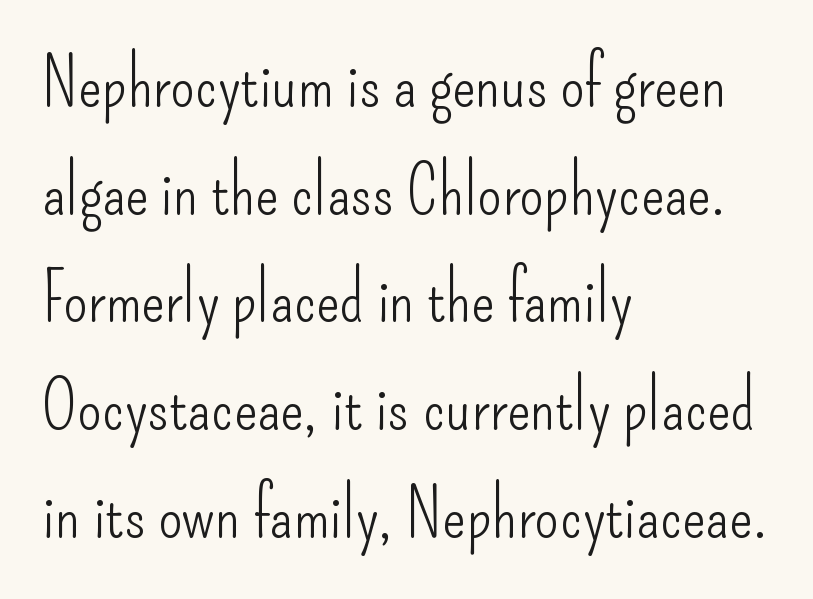
{"serif": "no", "italic": "no", "bold": "no", "weight": "light", "width": "condensed", "stroke_contrast": "low", "x_height": "small", "monospaced": "no", "underline": "no", "align": "left", "line_spacing": "normal", "line_spacing_ratio": 1.56, "letter_spacing": "normal", "letter_spacing_em": 0.0, "glyph_px": 69}
